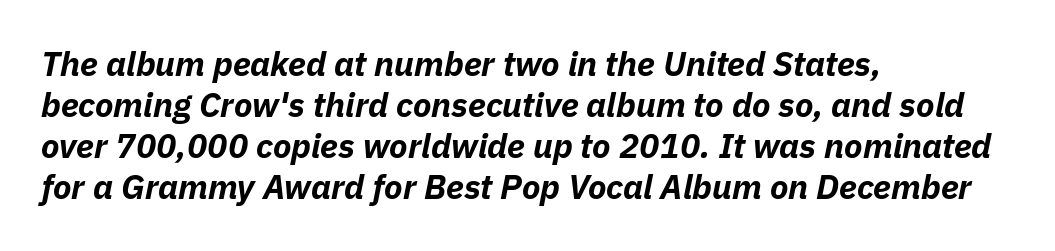
Is this a fixed-width face? No — the glyphs have proportional, varying widths. The lines are quadded left. Nobody drew a line under any word here. The rendering uses a bold face; every stroke is thick and dark. What stands out about the letter spacing? Nothing — it is the standard amount.
